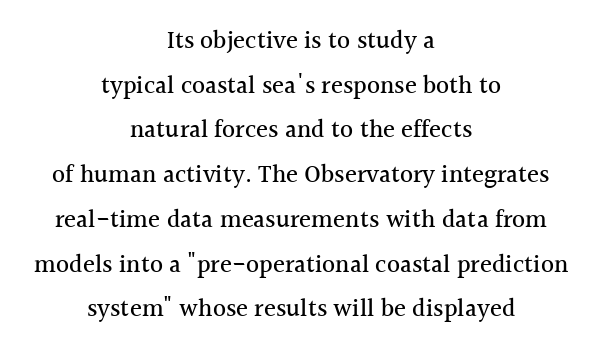
Q: Is the text italic (slanted)? A: No, it is upright.
Q: Is the text underlined? A: No.
Q: How is the paragraph aligned? A: Centered.
Q: Is the spacing between letters normal or unusually wide? A: Normal.
